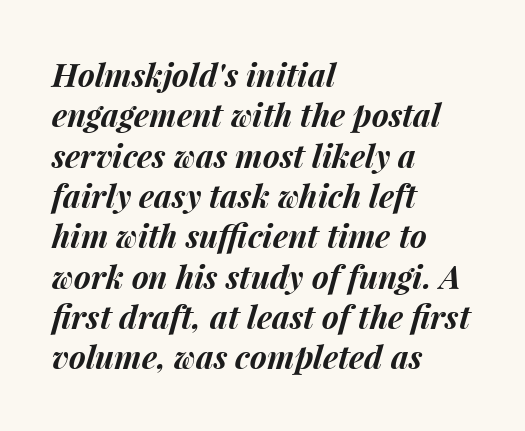
The image shows 32 px bold type, italic (leaning right); set left-aligned, normal line spacing (1.26x), normal letter spacing, not underlined; medium stroke contrast and a medium x-height.
